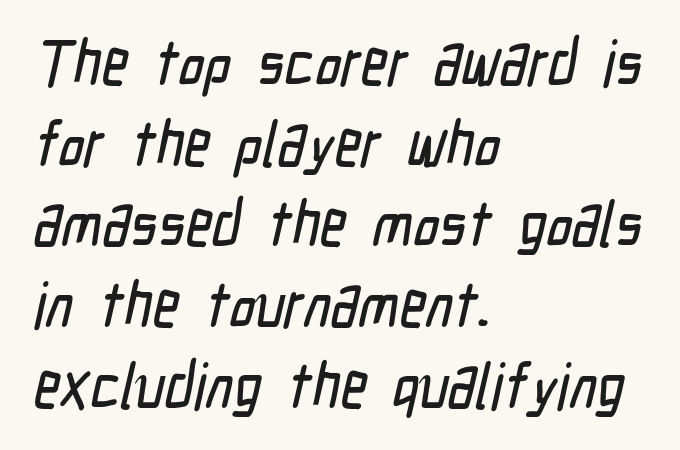
Students, observe: this is what conventionally led text looks like. Beneath every word, the page is bare. A typesetter would call this proportional, since set widths differ per character. Layout note: lines flush left. The letters sit at their default tracking, neither squeezed nor spread.
